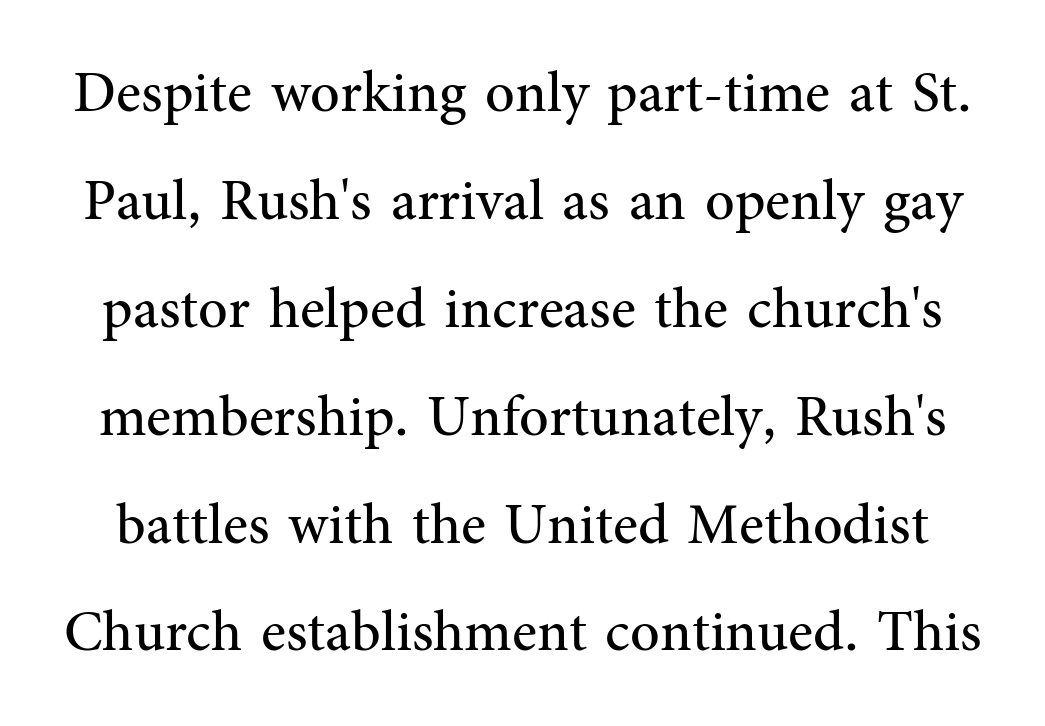
The image shows 58 px regular-weight serif type, upright; set line spacing 1.86x, normal letter spacing, not underlined; medium stroke contrast and a medium x-height.
